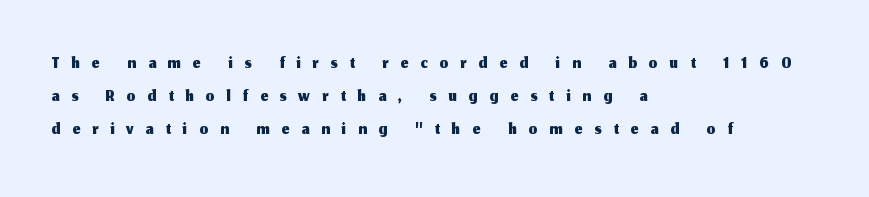
The image shows 27 px text type, upright; set left-aligned, line spacing 1.23x, unusually wide letter spacing (+0.45 em), not underlined.
